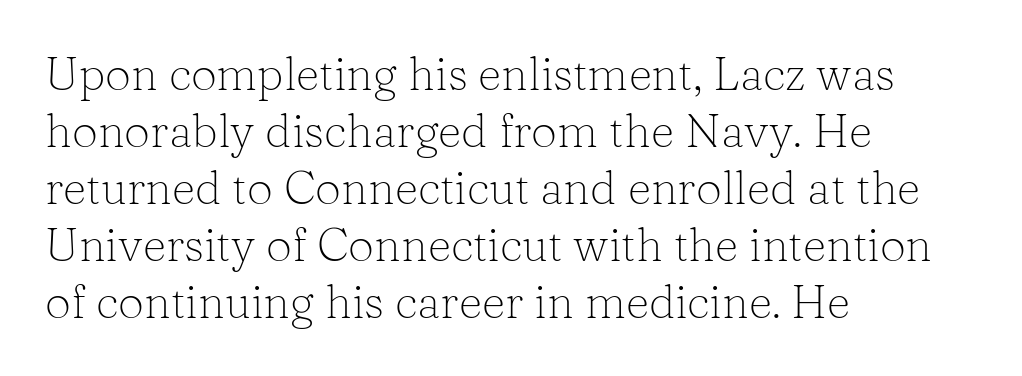
The image shows 46 px light serif type, upright; set left-aligned, line spacing 1.24x, normal letter spacing, not underlined; low stroke contrast and a medium x-height.
